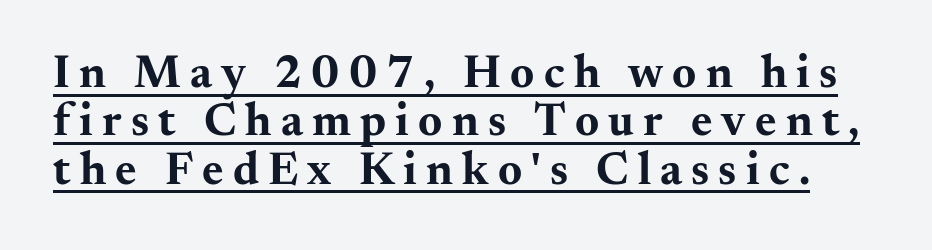
Q: Is the text bold? A: Yes.
Q: Is the text italic (slanted)? A: No, it is upright.
Q: Is the typeface a serif or a sans-serif typeface? A: Serif.
Q: Is the text underlined? A: Yes.
Q: Is the spacing between letters normal or unusually wide? A: Unusually wide.
Q: Is the spacing between lines tight, normal or loose? A: Tight.
Q: Width (condensed, normal, or wide)? A: Wide.
Q: Stroke contrast? A: Medium.
Q: x-height? A: Small.
Q: Monospaced? A: No.
